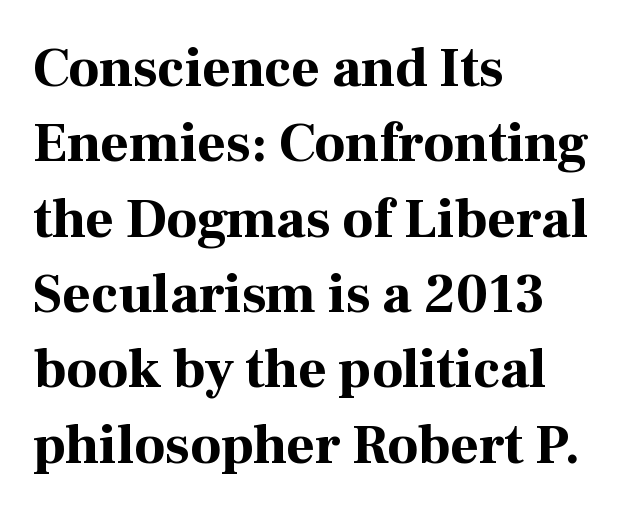
This sample is left-justified, so line endings fall wherever the words run out. Are there feet on the stems? There are — it's a serif. The passage shown is emphatically bold. Horizontal bands of white between lines are of average thickness. Words appear dense and cohesive because spacing is normal.
